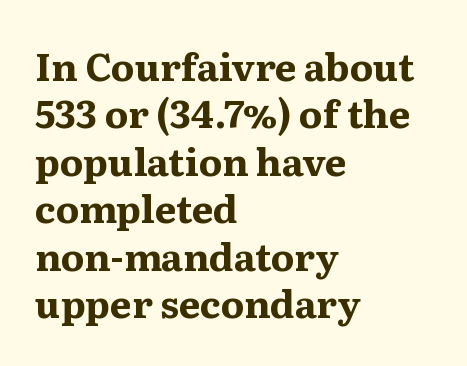
The image shows 38 px bold serif type, upright; set left-aligned, normal line spacing (1.25x), normal letter spacing, not underlined; medium stroke contrast and a medium x-height.
